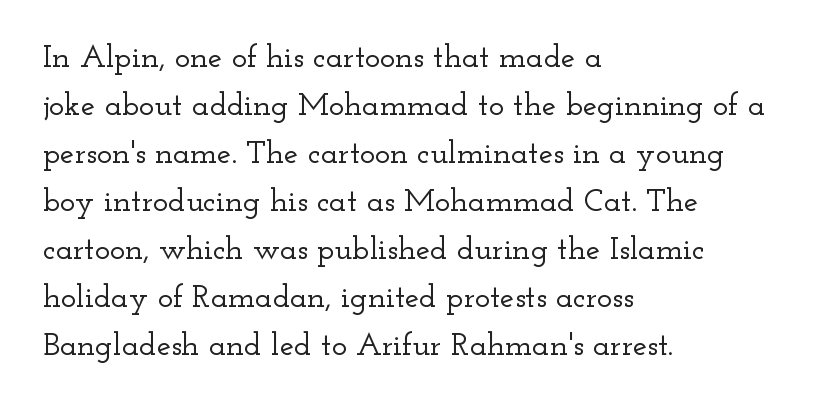
The image shows 32 px wide serif type, upright; set left-aligned, normal line spacing (1.5x), normal letter spacing, not underlined; low stroke contrast and a small x-height.
